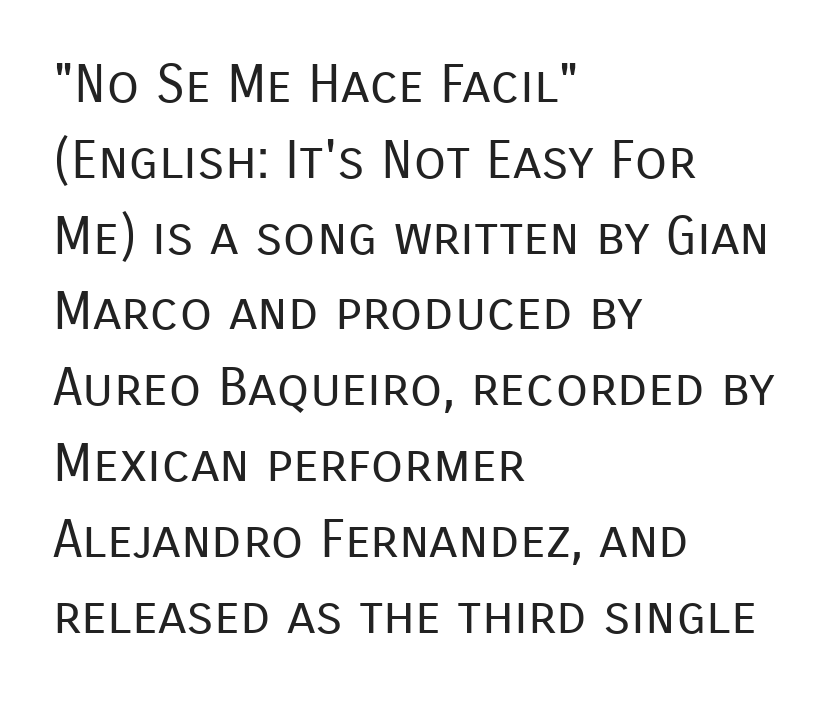
Q: Is the text bold? A: No.
Q: Is the text italic (slanted)? A: No, it is upright.
Q: Is the typeface a serif or a sans-serif typeface? A: Sans-serif.
Q: Is the text underlined? A: No.
Q: How is the paragraph aligned? A: Left-aligned.
Q: Is the spacing between letters normal or unusually wide? A: Normal.
Q: Is the spacing between lines tight, normal or loose? A: Normal.
Q: Width (condensed, normal, or wide)? A: Normal.
Q: Stroke contrast? A: Low.
Q: x-height? A: Medium.
Q: Monospaced? A: No.
